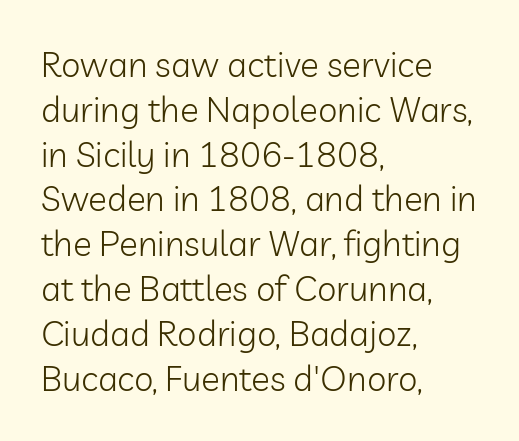
{"serif": "no", "italic": "no", "bold": "no", "weight": "light", "width": "normal", "stroke_contrast": "low", "x_height": "medium", "monospaced": "no", "underline": "no", "align": "left", "line_spacing": "normal", "line_spacing_ratio": 1.28, "letter_spacing": "normal", "letter_spacing_em": 0.0, "glyph_px": 35}
